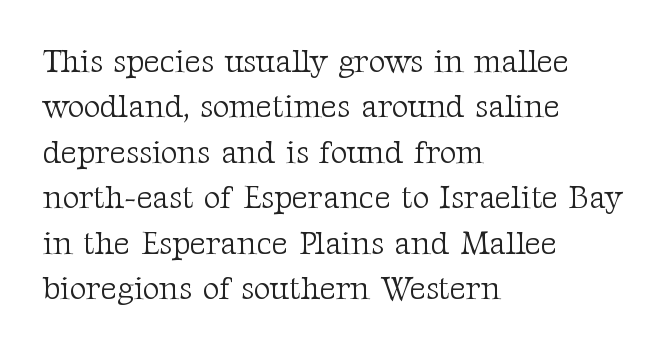
The image shows 32 px light serif type, upright; set left-aligned, normal line spacing (1.42x), normal letter spacing, not underlined; medium stroke contrast and a medium x-height.
